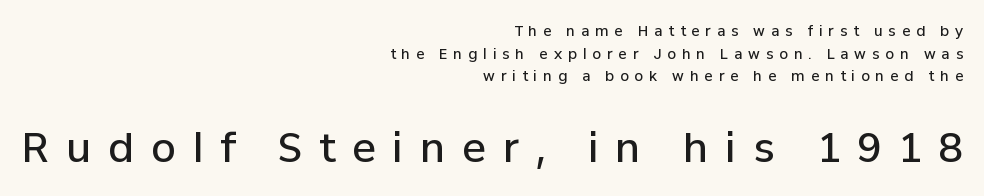
Q: Is the text bold? A: Semi-bold.
Q: Is the text italic (slanted)? A: No, it is upright.
Q: Is the typeface a serif or a sans-serif typeface? A: Sans-serif.
Q: Is the text underlined? A: No.
Q: How is the paragraph aligned? A: Right-aligned.
Q: Is the spacing between letters normal or unusually wide? A: Unusually wide.
Q: Is the spacing between lines tight, normal or loose? A: Normal.
Q: Which block of text is set in a larger size, the first (top) or the second (bottom)? A: The second (bottom) one.
Q: Width (condensed, normal, or wide)? A: Normal.
Q: Stroke contrast? A: Low.
Q: x-height? A: Medium.
Q: Monospaced? A: No.
